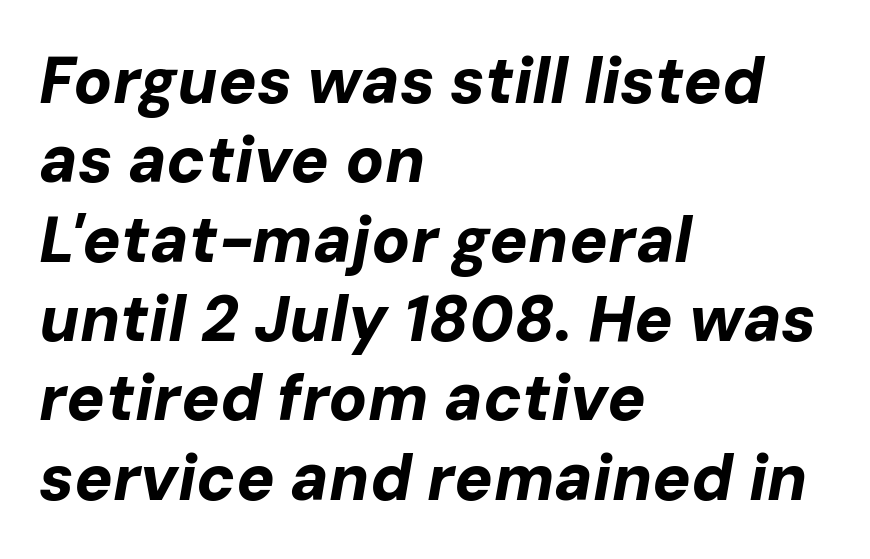
The image shows 64 px bold type, italic (leaning right); set left-aligned, line spacing 1.24x, normal letter spacing, not underlined; low stroke contrast and a medium x-height.
